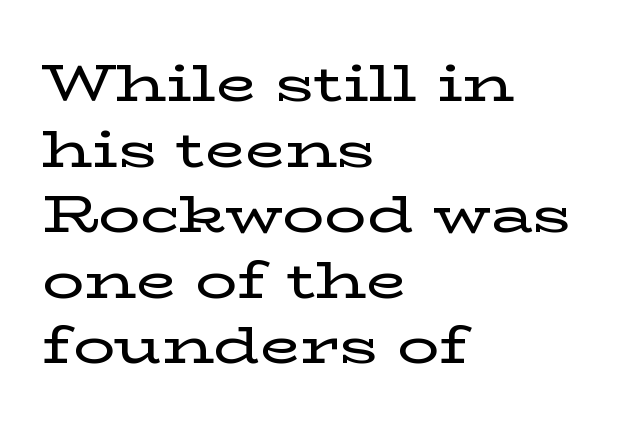
The image shows 52 px wide serif type, upright; set left-aligned, normal line spacing (1.26x), normal letter spacing, not underlined; low stroke contrast and a medium x-height.
